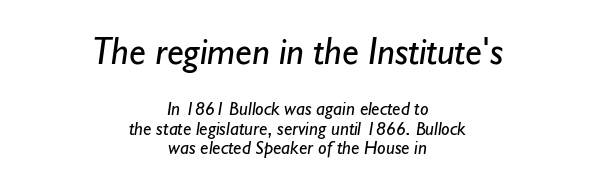
If you squint, the top block still reads clearly — it's the larger of the two. Serifs: no, the terminals of the letterforms are clean. The baseline area is clear. Characters follow at the spacing the type designer built in.
